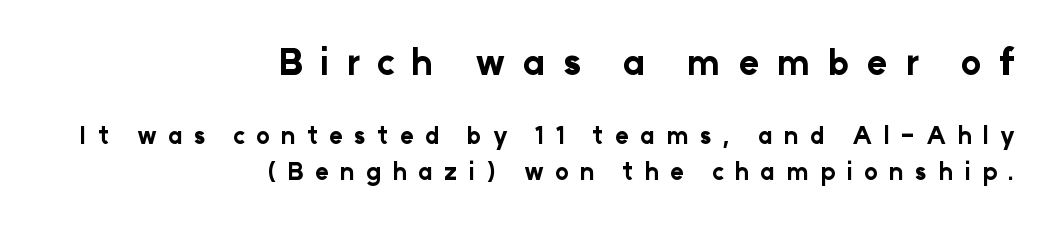
Notice how descenders clear the ascenders below comfortably — that's standard leading. This rendering employs a face without finishing strokes, i.e., a sans-serif. The ragged edge is on the left, which tells us the setting is flush right. Note the varied advance widths — an 'i' is clearly narrower than an 'm'.
